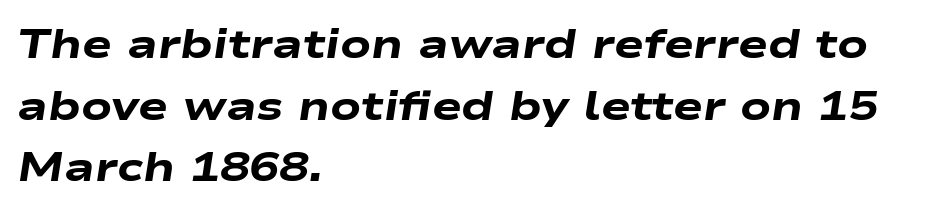
Q: Is the text bold? A: Yes.
Q: Is the text italic (slanted)? A: Yes, it leans right by about 9 degrees.
Q: Is the text underlined? A: No.
Q: How is the paragraph aligned? A: Left-aligned.
Q: Is the spacing between letters normal or unusually wide? A: Normal.
Q: Is the spacing between lines tight, normal or loose? A: Normal.
Q: Width (condensed, normal, or wide)? A: Wide.
Q: Stroke contrast? A: Low.
Q: x-height? A: Medium.
Q: Monospaced? A: No.
